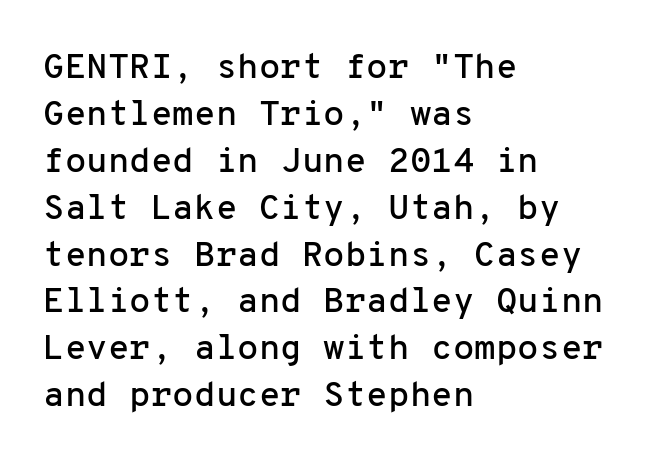
The image shows 35 px sans-serif type, upright, monospaced; set left-aligned, normal line spacing (1.34x), normal letter spacing, not underlined; low stroke contrast and a medium x-height.
